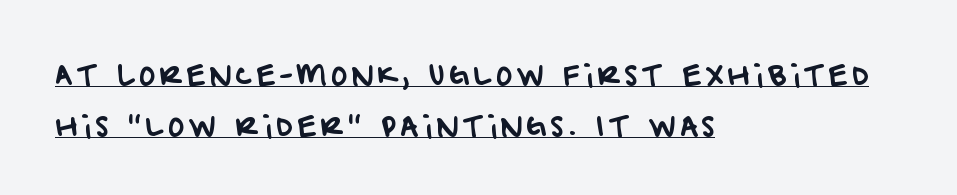
Students, observe the line beneath the letters — that is underlining. The letters advance in unequal steps, a hallmark of proportional type. Type style note: lacks serifs. Horizontally, the lines are justified to the leading edge only.
